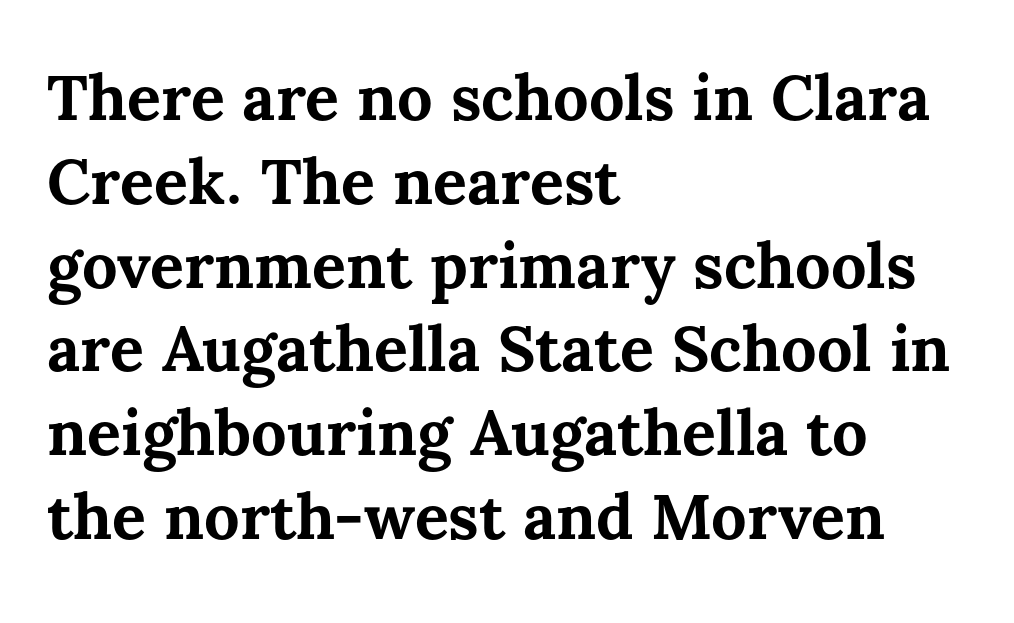
The image shows 63 px bold type, upright; set left-aligned, normal line spacing (1.33x), normal letter spacing, not underlined; medium stroke contrast and a medium x-height.
